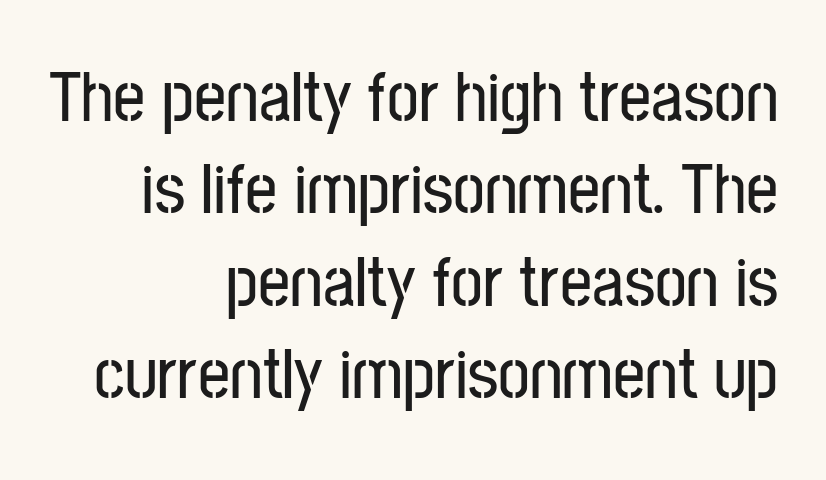
Q: Is the text italic (slanted)? A: No, it is upright.
Q: Is the typeface a serif or a sans-serif typeface? A: Sans-serif.
Q: Is the text underlined? A: No.
Q: How is the paragraph aligned? A: Right-aligned.
Q: Is the spacing between letters normal or unusually wide? A: Normal.
Q: Is the spacing between lines tight, normal or loose? A: Normal.
Q: Width (condensed, normal, or wide)? A: Condensed.
Q: Stroke contrast? A: Low.
Q: x-height? A: Medium.
Q: Monospaced? A: No.
